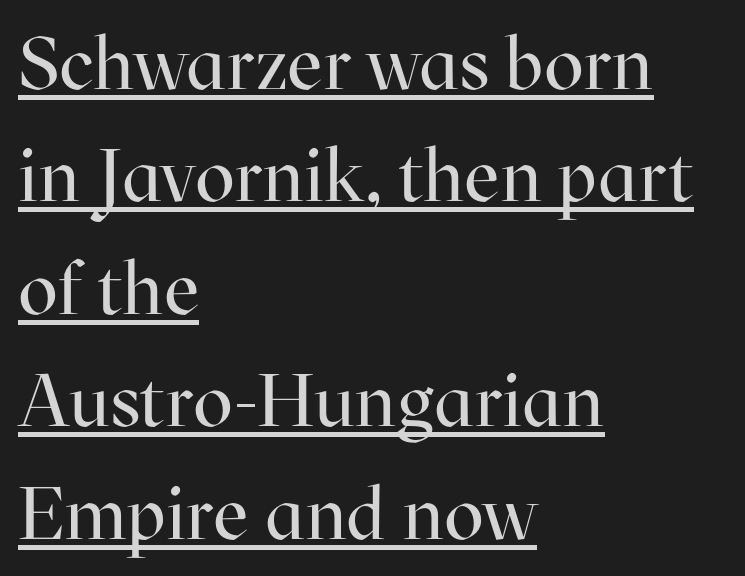
{"serif": "yes", "italic": "no", "bold": "no", "weight": "regular", "width": "normal", "stroke_contrast": "high", "x_height": "medium", "monospaced": "no", "underline": "yes", "align": "left", "line_spacing": "normal", "line_spacing_ratio": 1.52, "letter_spacing": "normal", "letter_spacing_em": 0.0, "glyph_px": 74}
